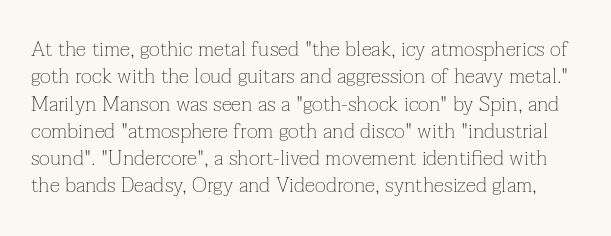
The image shows 21 px text type, upright; set normal line spacing (1.3x), normal letter spacing, not underlined.
